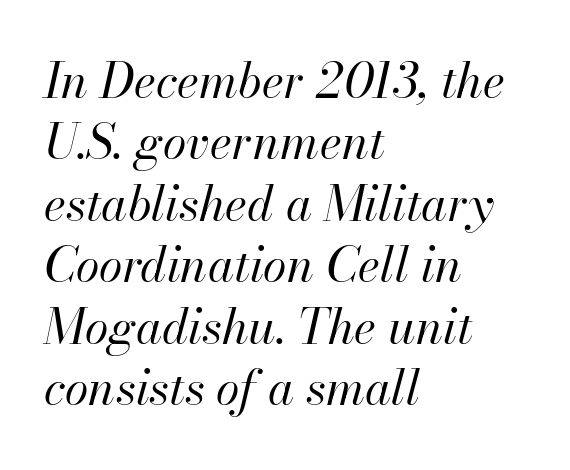
{"italic": "yes", "lean": "right", "slant_degrees": 13, "bold": "no", "weight": "regular", "width": "normal", "stroke_contrast": "high", "x_height": "small", "monospaced": "no", "underline": "no", "align": "left", "line_spacing": "normal", "line_spacing_ratio": 1.28, "letter_spacing": "normal", "letter_spacing_em": 0.0, "glyph_px": 48}
